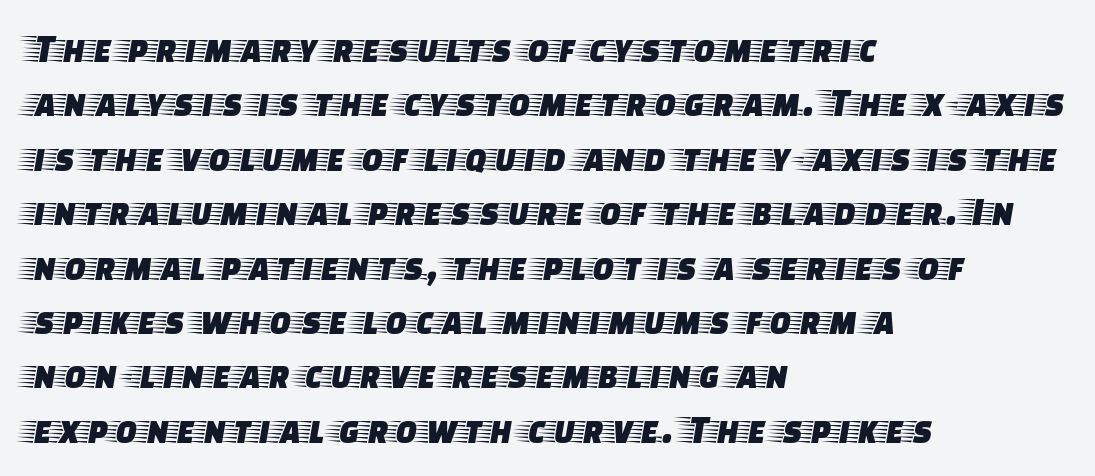
Glance below the letters and you will spot only blank space. Small tapered or slab feet sit at the stroke ends, so this counts as serif. You could call the tracking neutral — neither tight nor loose. The rendering uses natural spacing where letterforms have individual widths.
